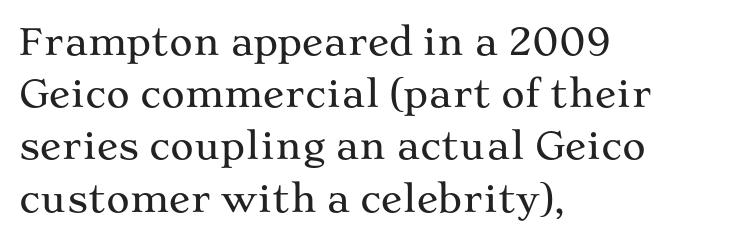
The image shows 36 px wide serif type, upright; set left-aligned, normal line spacing (1.45x), normal letter spacing, not underlined; medium stroke contrast and a medium x-height.
